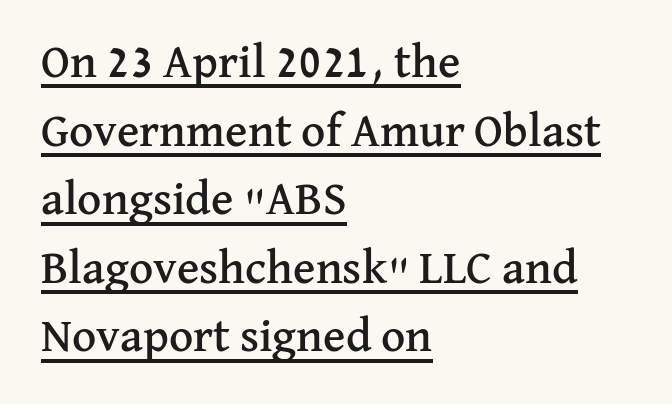
The image shows 47 px serif type, upright; set left-aligned, normal line spacing (1.46x), normal letter spacing, underlined; medium stroke contrast and a medium x-height.
